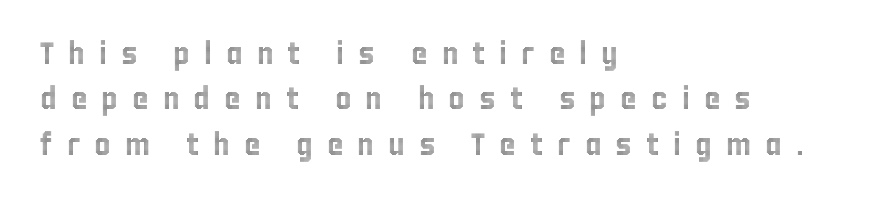
{"italic": "no", "width": "condensed", "x_height": "large", "monospaced": "no", "underline": "no", "align": "left", "line_spacing": "normal", "line_spacing_ratio": 1.46, "letter_spacing": "wide", "letter_spacing_em": 0.46, "glyph_px": 31}
